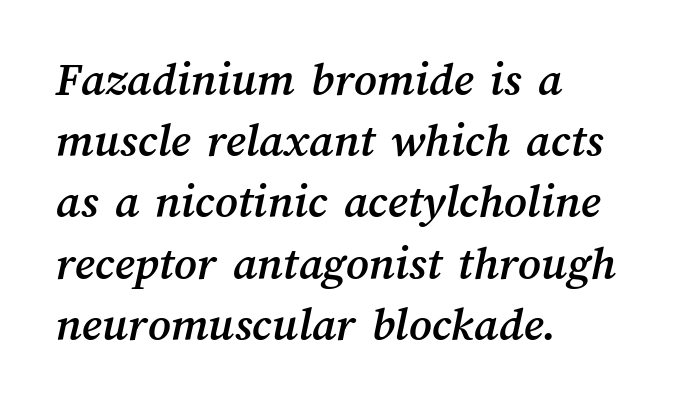
The image shows 49 px text type; set left-aligned, normal line spacing (1.25x), normal letter spacing, not underlined; medium stroke contrast and a medium x-height.
